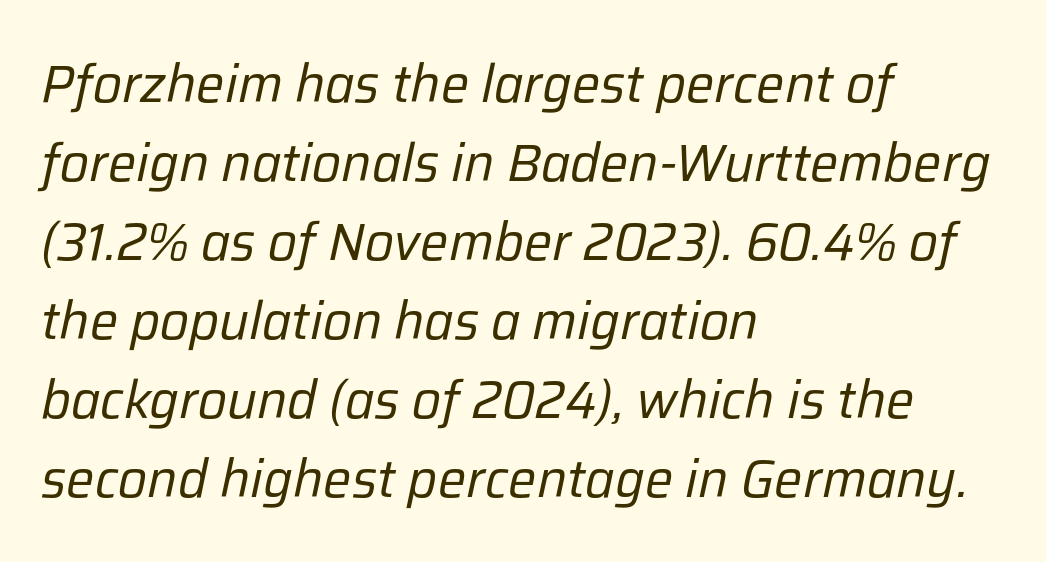
{"italic": "yes", "lean": "right", "slant_degrees": 12, "bold": "no", "weight": "regular", "width": "normal", "stroke_contrast": "low", "x_height": "medium", "monospaced": "no", "underline": "no", "align": "left", "line_spacing": "normal", "line_spacing_ratio": 1.49, "letter_spacing": "normal", "letter_spacing_em": 0.0, "glyph_px": 53}
